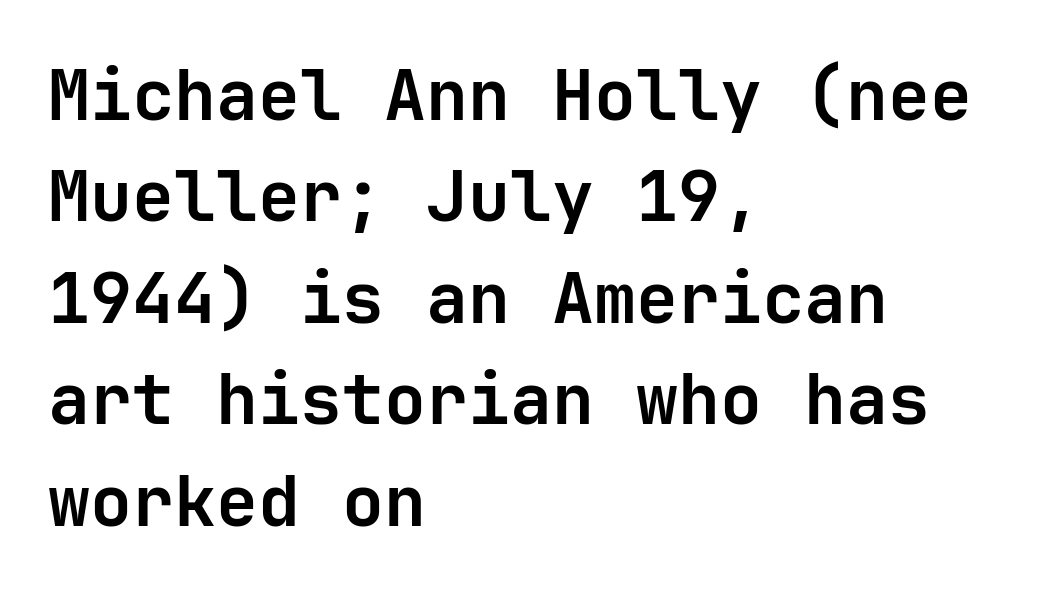
Q: Is the text bold? A: Yes.
Q: Is the text italic (slanted)? A: No, it is upright.
Q: Is the typeface a serif or a sans-serif typeface? A: Sans-serif.
Q: Is the text underlined? A: No.
Q: How is the paragraph aligned? A: Left-aligned.
Q: Is the spacing between letters normal or unusually wide? A: Normal.
Q: Is the spacing between lines tight, normal or loose? A: Normal.
Q: Width (condensed, normal, or wide)? A: Normal.
Q: Stroke contrast? A: Low.
Q: x-height? A: Medium.
Q: Monospaced? A: Yes.
